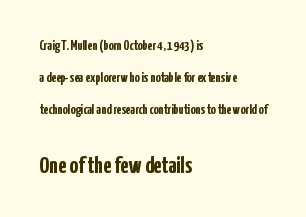
The image shows 24 px bold type, upright; set left-aligned, loose line spacing (2.3x), normal letter spacing, not underlined; the second (bottom) block is 1.71x larger.
